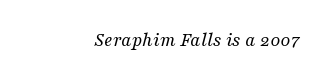
{"italic": "yes", "lean": "right", "slant_degrees": 16, "bold": "no", "underline": "no", "letter_spacing": "normal", "letter_spacing_em": 0.0, "glyph_px": 20}
